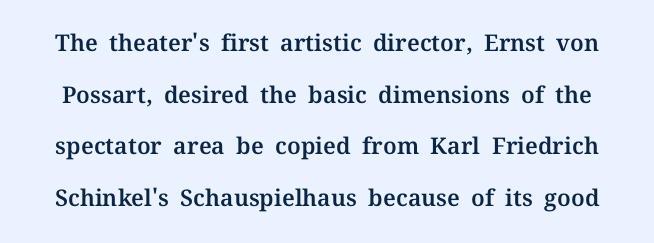
Q: Is the text italic (slanted)? A: No, it is upright.
Q: Is the text underlined? A: No.
Q: Is the spacing between letters normal or unusually wide? A: Normal.
Q: Is the spacing between lines tight, normal or loose? A: Loose.
